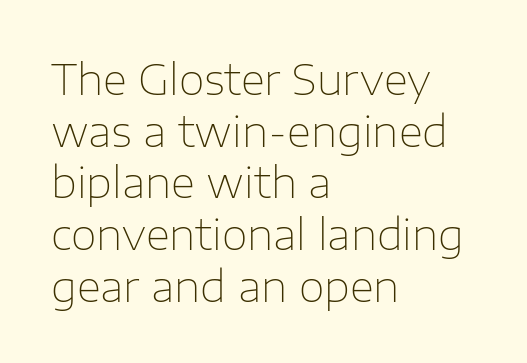
The image shows 42 px thin sans-serif type, upright; set left-aligned, line spacing 1.23x, normal letter spacing, not underlined; low stroke contrast and a medium x-height.
